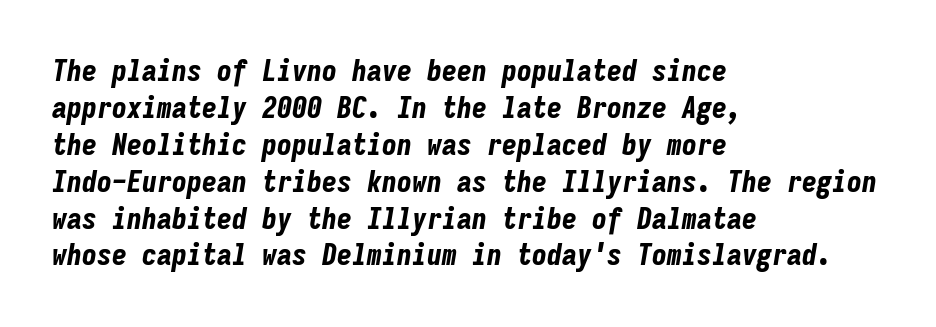
The image shows 30 px bold, condensed type, italic (leaning right), monospaced; set left-aligned, line spacing 1.23x, normal letter spacing, not underlined; low stroke contrast and a medium x-height.
